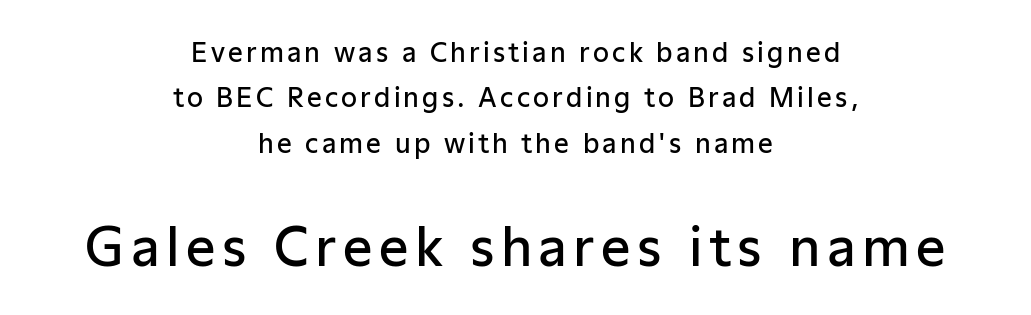
The image shows 52 px semibold sans-serif type, upright; set centered, line spacing 1.75x, not underlined; the second (bottom) block is 2.0x larger; low stroke contrast and a medium x-height.
